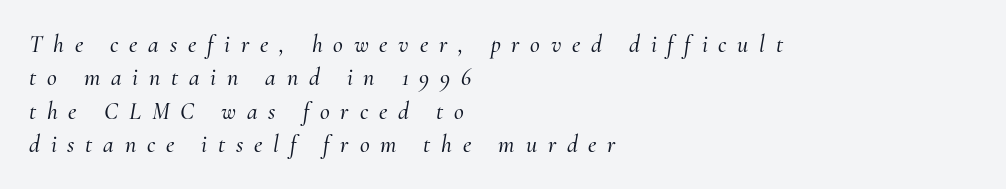
{"italic": "yes", "lean": "right", "slant_degrees": 10, "underline": "no", "align": "left", "line_spacing": "normal", "line_spacing_ratio": 1.39, "letter_spacing": "wide", "letter_spacing_em": 0.45, "glyph_px": 24}
